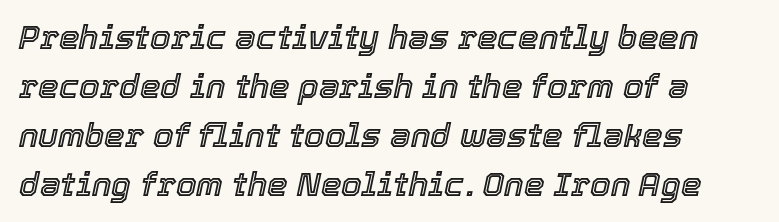
The image shows 33 px text type, italic (leaning right); set left-aligned, normal line spacing (1.48x), normal letter spacing, not underlined; a medium x-height.
